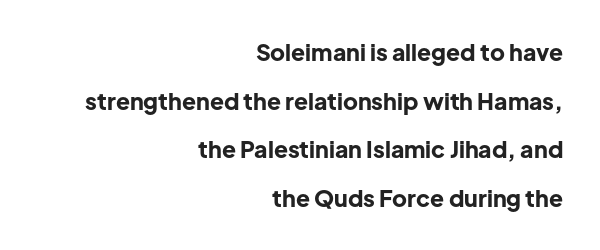
{"italic": "no", "bold": "yes", "underline": "no", "align": "right", "line_spacing": "loose", "line_spacing_ratio": 2.11, "letter_spacing": "normal", "letter_spacing_em": 0.0, "glyph_px": 23}
